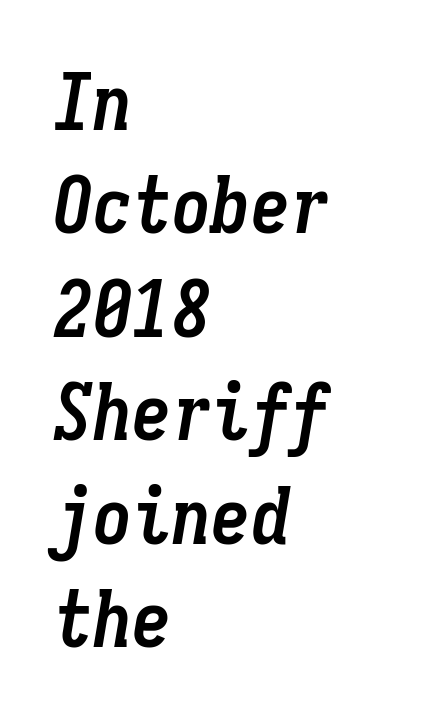
The image shows 79 px semibold, condensed type, italic (leaning right), monospaced; set left-aligned, normal line spacing (1.31x), normal letter spacing, not underlined; low stroke contrast and a medium x-height.
